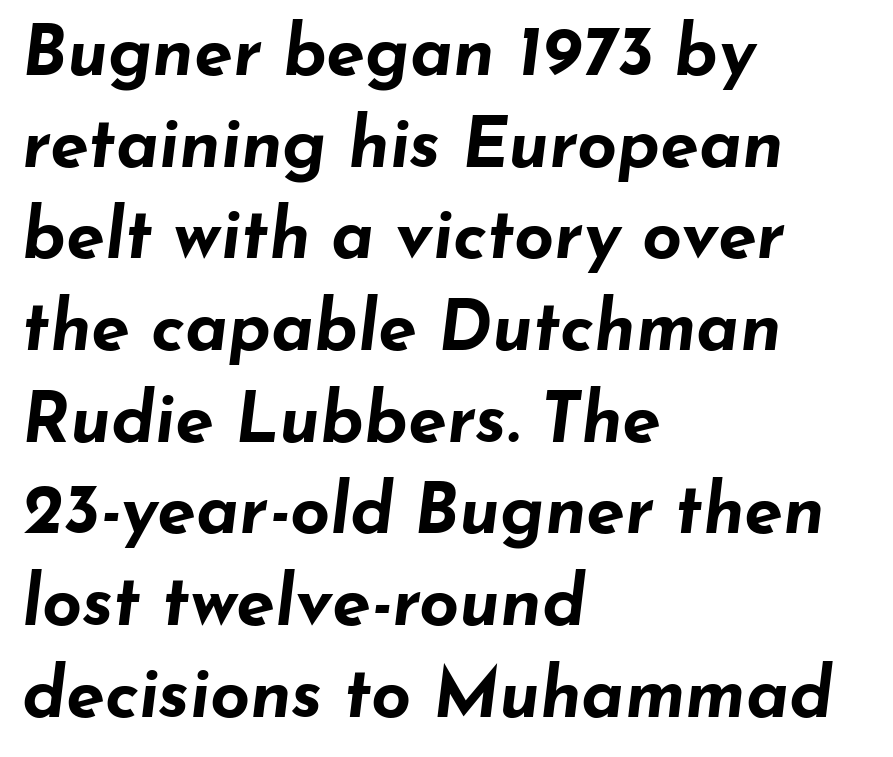
Q: Is the text bold? A: Yes.
Q: Is the text italic (slanted)? A: Yes, it leans right by about 7 degrees.
Q: Is the text underlined? A: No.
Q: How is the paragraph aligned? A: Left-aligned.
Q: Is the spacing between letters normal or unusually wide? A: Normal.
Q: Is the spacing between lines tight, normal or loose? A: Normal.
Q: Width (condensed, normal, or wide)? A: Wide.
Q: Stroke contrast? A: Low.
Q: x-height? A: Small.
Q: Monospaced? A: No.
